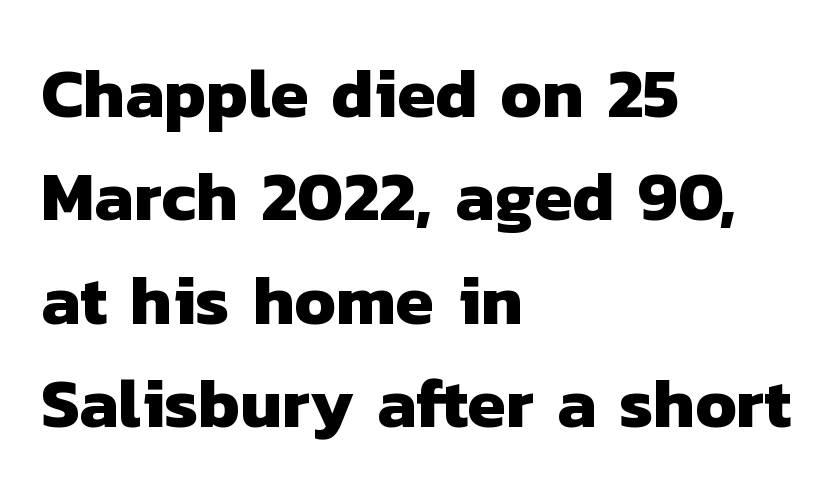
Caption: bold face, heavy strokes. This sample uses a sans-serif face. The foot of each line stays bare and open. Characters follow at the spacing the type designer built in.
